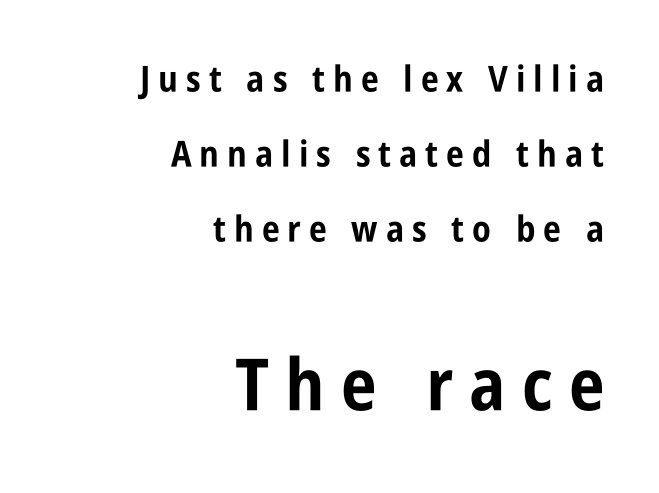
The image shows 72 px bold, condensed sans-serif type, upright; set right-aligned, loose line spacing (2.09x), unusually wide letter spacing (+0.22 em), not underlined; the second (bottom) block is 2.0x larger; low stroke contrast and a large x-height.
